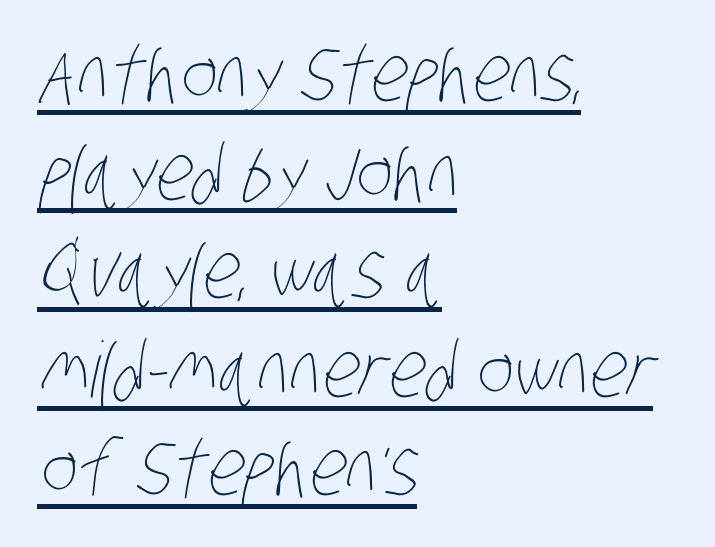
{"bold": "no", "weight": "thin", "width": "condensed", "stroke_contrast": "low", "x_height": "large", "monospaced": "no", "underline": "yes", "align": "left", "line_spacing": "normal", "line_spacing_ratio": 1.28, "letter_spacing": "normal", "letter_spacing_em": 0.0, "glyph_px": 77}
